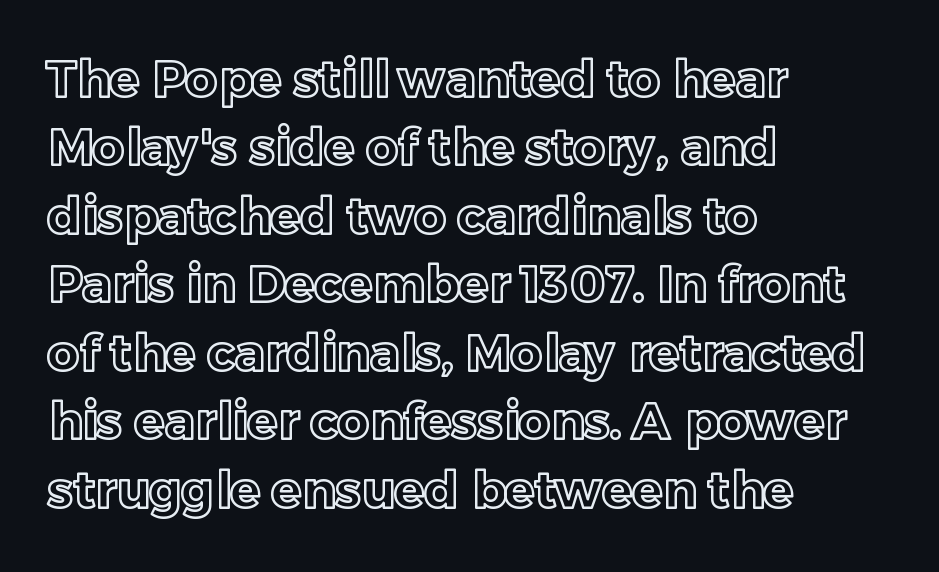
Whoever set this chose a conventional vertical rhythm. Plain, unruled lines of type. Vertical strokes here are truly vertical. The ragged edge is on the right, which tells us the setting is flush left. Proportional: the letters do not fall into vertical columns.
